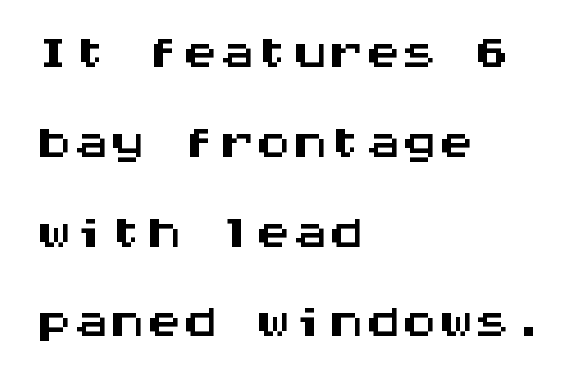
Q: Is the text italic (slanted)? A: No, it is upright.
Q: Is the typeface a serif or a sans-serif typeface? A: Sans-serif.
Q: Is the text underlined? A: No.
Q: How is the paragraph aligned? A: Left-aligned.
Q: Is the spacing between letters normal or unusually wide? A: Normal.
Q: Width (condensed, normal, or wide)? A: Wide.
Q: Stroke contrast? A: Medium.
Q: x-height? A: Large.
Q: Monospaced? A: Yes.
